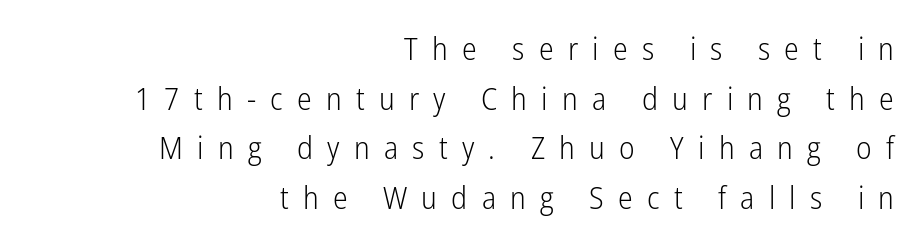
Q: Is the text bold? A: No.
Q: Is the text italic (slanted)? A: No, it is upright.
Q: Is the typeface a serif or a sans-serif typeface? A: Sans-serif.
Q: Is the text underlined? A: No.
Q: How is the paragraph aligned? A: Right-aligned.
Q: Is the spacing between letters normal or unusually wide? A: Unusually wide.
Q: Is the spacing between lines tight, normal or loose? A: Normal.
Q: Width (condensed, normal, or wide)? A: Condensed.
Q: Stroke contrast? A: Low.
Q: x-height? A: Medium.
Q: Monospaced? A: No.
